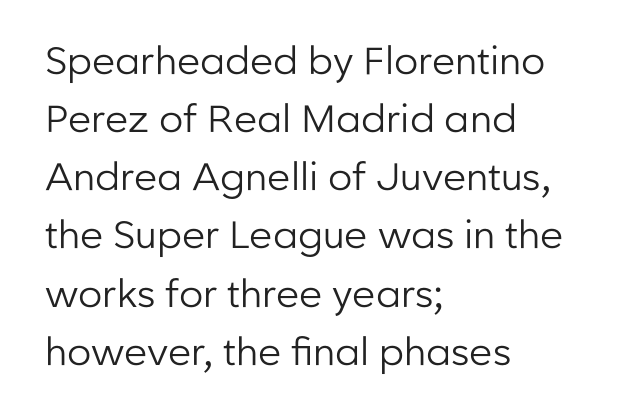
{"serif": "no", "italic": "no", "bold": "no", "weight": "regular", "width": "normal", "stroke_contrast": "low", "x_height": "medium", "monospaced": "no", "underline": "no", "align": "left", "line_spacing": "normal", "line_spacing_ratio": 1.53, "letter_spacing": "normal", "letter_spacing_em": 0.0, "glyph_px": 38}
